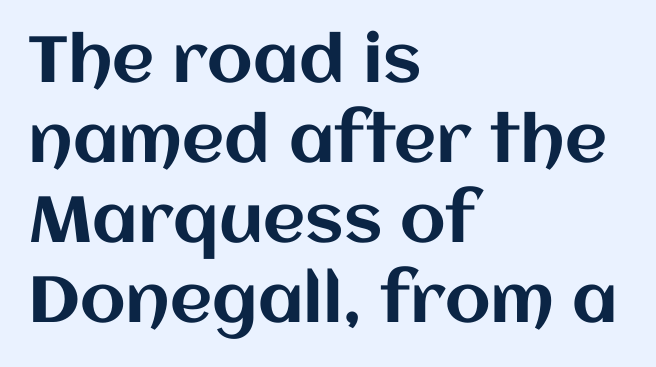
Does extra space separate the letters? No, they use regular spacing. Layout note: lines flush left. Spacing verdict: proportional, widths tailored to each character. The zone under the glyphs is completely vacant. Italic? Not at all — the glyphs are vertical.
